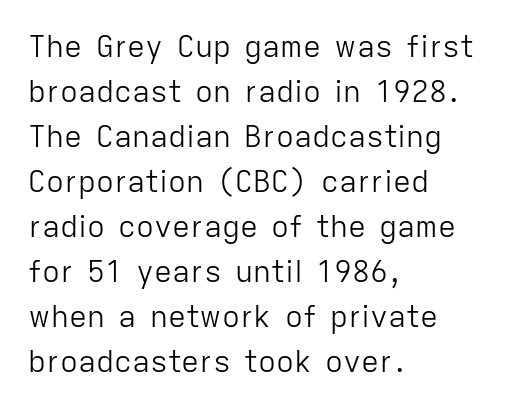
{"serif": "no", "italic": "no", "bold": "no", "weight": "light", "width": "normal", "stroke_contrast": "low", "x_height": "medium", "monospaced": "no", "underline": "no", "align": "left", "line_spacing": "normal", "line_spacing_ratio": 1.5, "letter_spacing": "normal", "letter_spacing_em": 0.0, "glyph_px": 30}
